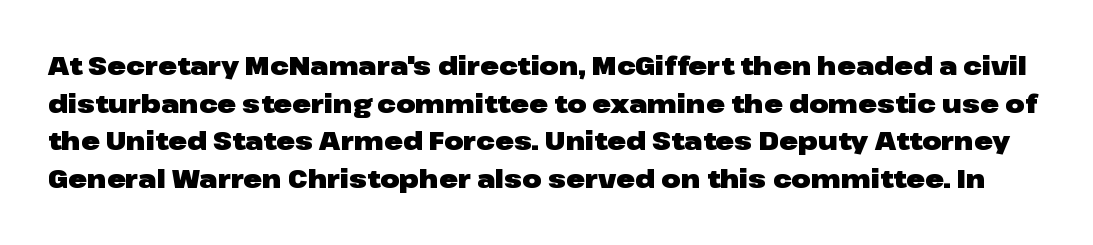
The image shows 25 px bold type, upright; set normal line spacing (1.51x), normal letter spacing, not underlined.
